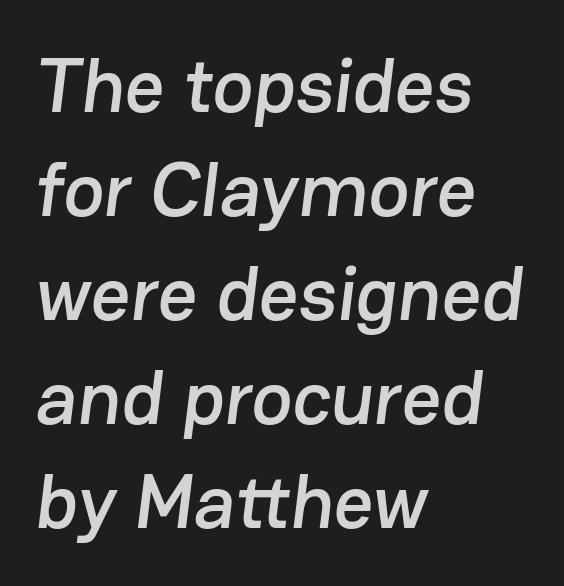
Q: Is the typeface a serif or a sans-serif typeface? A: Sans-serif.
Q: Is the text underlined? A: No.
Q: How is the paragraph aligned? A: Left-aligned.
Q: Is the spacing between letters normal or unusually wide? A: Normal.
Q: Is the spacing between lines tight, normal or loose? A: Normal.
Q: Width (condensed, normal, or wide)? A: Normal.
Q: Stroke contrast? A: Low.
Q: x-height? A: Medium.
Q: Monospaced? A: No.
